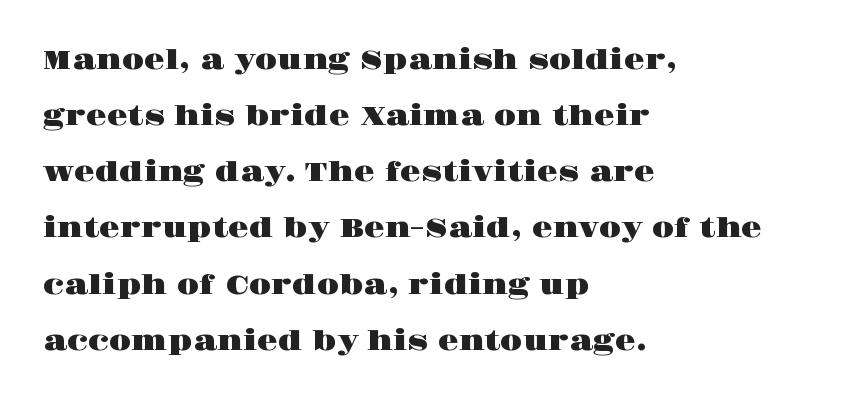
Q: Is the text italic (slanted)? A: No, it is upright.
Q: Is the text underlined? A: No.
Q: How is the paragraph aligned? A: Left-aligned.
Q: Is the spacing between letters normal or unusually wide? A: Normal.
Q: Is the spacing between lines tight, normal or loose? A: Loose.
